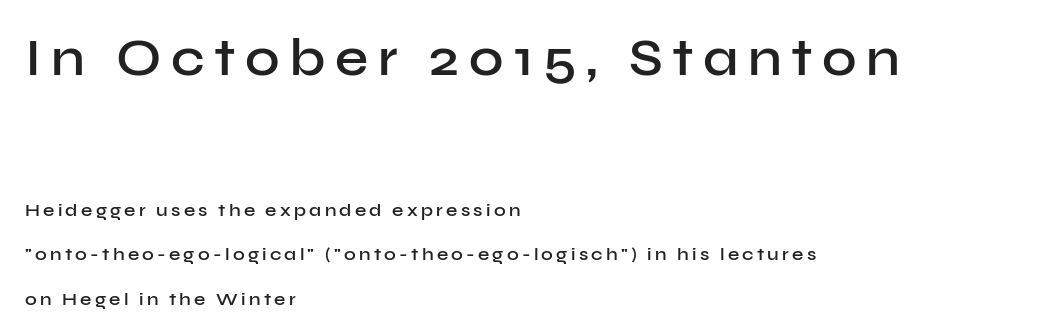
The image shows 53 px semibold sans-serif type, upright; set left-aligned, loose line spacing (2.48x), not underlined; the first (top) block is 2.94x larger; low stroke contrast and a medium x-height.
